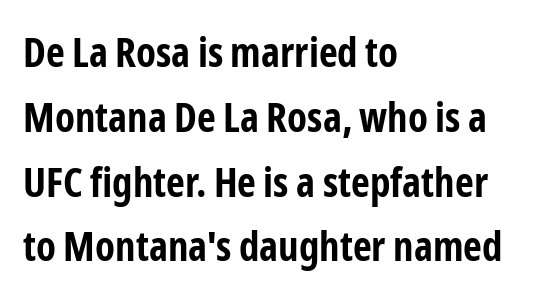
{"serif": "no", "italic": "no", "bold": "yes", "weight": "bold", "width": "condensed", "stroke_contrast": "low", "x_height": "medium", "monospaced": "no", "underline": "no", "align": "left", "line_spacing": "normal", "line_spacing_ratio": 1.58, "letter_spacing": "normal", "letter_spacing_em": 0.0, "glyph_px": 41}
